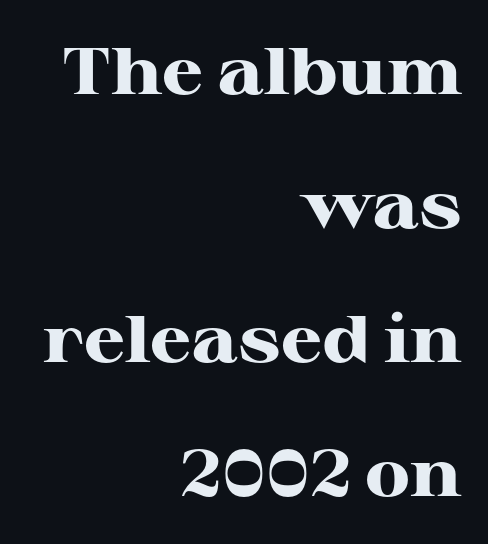
Q: Is the text bold? A: Yes.
Q: Is the text italic (slanted)? A: No, it is upright.
Q: Is the typeface a serif or a sans-serif typeface? A: Serif.
Q: Is the text underlined? A: No.
Q: How is the paragraph aligned? A: Right-aligned.
Q: Is the spacing between letters normal or unusually wide? A: Normal.
Q: Is the spacing between lines tight, normal or loose? A: Loose.
Q: Width (condensed, normal, or wide)? A: Wide.
Q: Stroke contrast? A: High.
Q: x-height? A: Medium.
Q: Monospaced? A: No.
